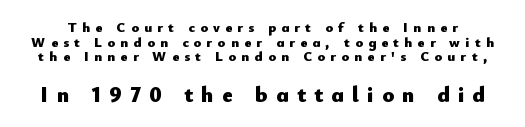
Loose tracking; the words dissolve into strings of separated letters. Italic? Not at all — the glyphs are vertical. Plenty of ink on the page — the face is bold. This sample trades vertical openness for compactness between lines. Unmarked baselines from the first word to the last.
